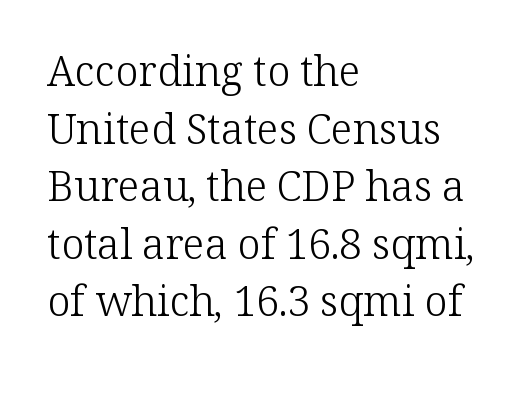
Q: Is the text bold? A: No.
Q: Is the text italic (slanted)? A: No, it is upright.
Q: Is the typeface a serif or a sans-serif typeface? A: Serif.
Q: Is the text underlined? A: No.
Q: How is the paragraph aligned? A: Left-aligned.
Q: Is the spacing between letters normal or unusually wide? A: Normal.
Q: Is the spacing between lines tight, normal or loose? A: Normal.
Q: Width (condensed, normal, or wide)? A: Normal.
Q: Stroke contrast? A: Low.
Q: x-height? A: Medium.
Q: Monospaced? A: No.
